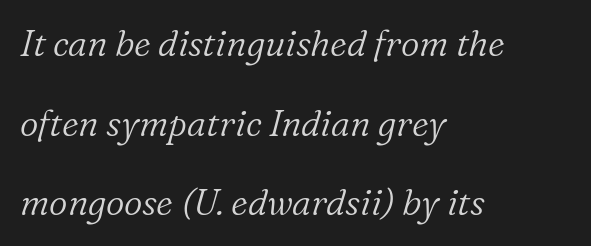
The image shows 36 px light serif type, italic (leaning right); set left-aligned, loose line spacing (2.21x), normal letter spacing, not underlined; low stroke contrast and a medium x-height.
